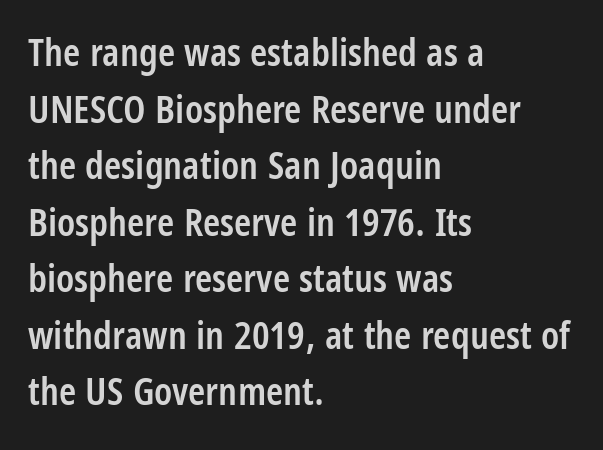
Q: Is the text bold? A: Semi-bold.
Q: Is the text italic (slanted)? A: No, it is upright.
Q: Is the typeface a serif or a sans-serif typeface? A: Sans-serif.
Q: Is the text underlined? A: No.
Q: How is the paragraph aligned? A: Left-aligned.
Q: Is the spacing between letters normal or unusually wide? A: Normal.
Q: Is the spacing between lines tight, normal or loose? A: Normal.
Q: Width (condensed, normal, or wide)? A: Condensed.
Q: Stroke contrast? A: Low.
Q: x-height? A: Large.
Q: Monospaced? A: No.
